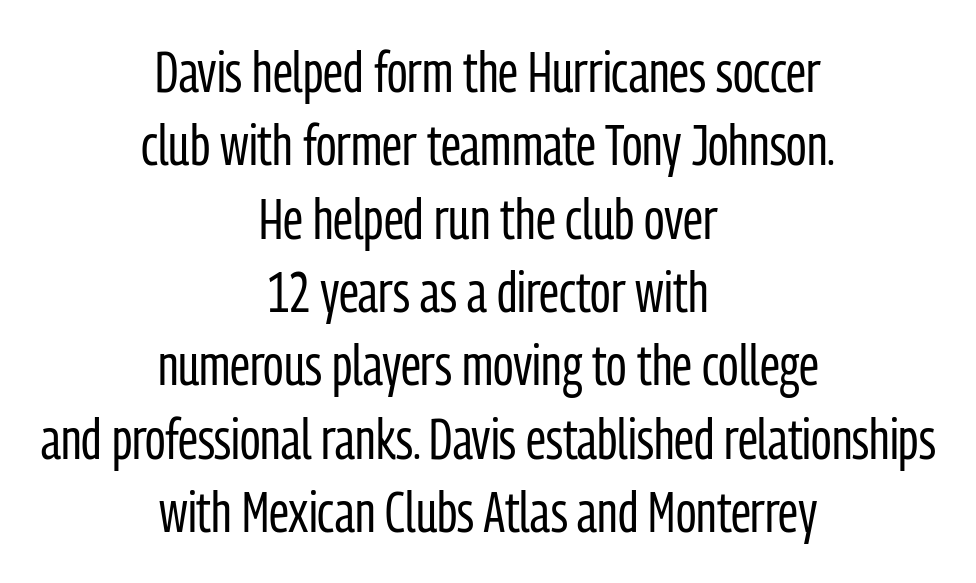
The image shows 56 px regular-weight, condensed sans-serif type, upright; set centered, normal line spacing (1.31x), normal letter spacing, not underlined; low stroke contrast and a medium x-height.
